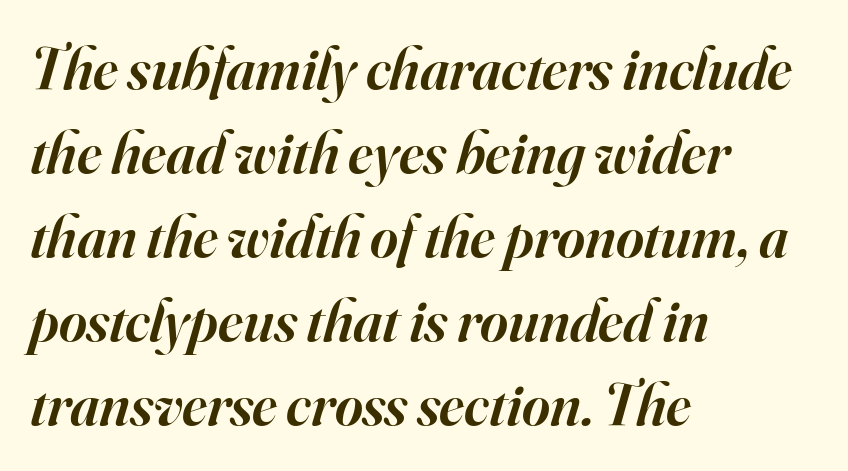
The specimen omits any rule beneath the text block's lines. In terms of letterspacing, this is plain default setting. Vertical spacing — default. These lines carry some extra weight — a demibold, not a full bold. Typographically, this falls in the serif category. The rendering uses natural spacing where letterforms have individual widths.
